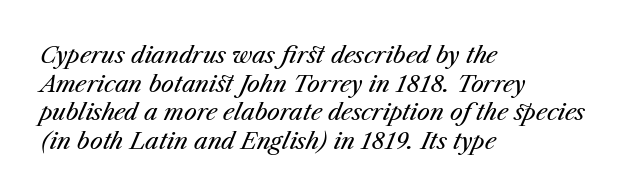
Emphasis-style slanted type is in use. The baseline area is clear. A student would call this left alignment; a typographer would say flush left, rag right. The tracking reads as untouched default to a designer's eye.
